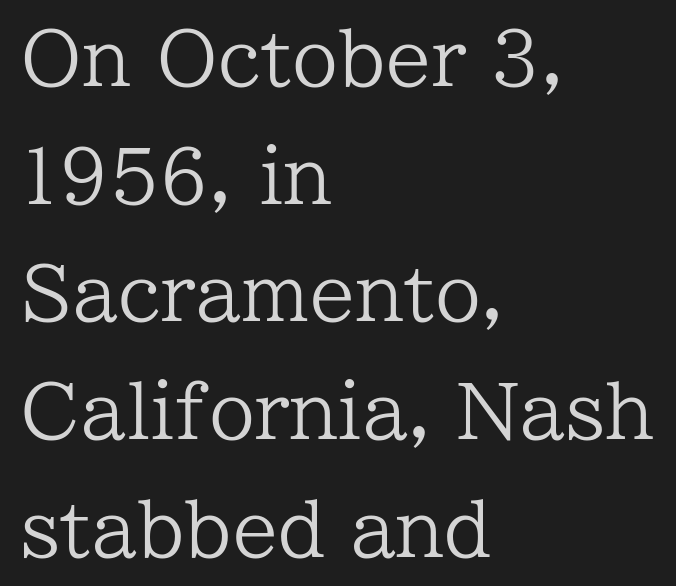
{"serif": "yes", "italic": "no", "bold": "no", "weight": "regular", "width": "normal", "stroke_contrast": "low", "x_height": "medium", "monospaced": "no", "underline": "no", "align": "left", "line_spacing": "normal", "line_spacing_ratio": 1.59, "letter_spacing": "normal", "letter_spacing_em": 0.0, "glyph_px": 74}
